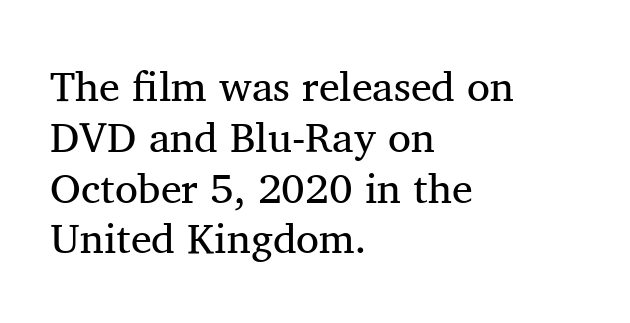
Q: Is the text bold? A: No.
Q: Is the text italic (slanted)? A: No, it is upright.
Q: Is the typeface a serif or a sans-serif typeface? A: Serif.
Q: Is the text underlined? A: No.
Q: How is the paragraph aligned? A: Left-aligned.
Q: Is the spacing between letters normal or unusually wide? A: Normal.
Q: Width (condensed, normal, or wide)? A: Normal.
Q: Stroke contrast? A: Medium.
Q: x-height? A: Medium.
Q: Monospaced? A: No.
